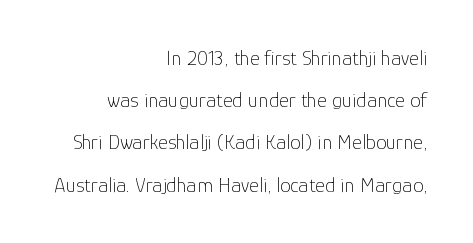
Q: Is the text bold? A: No.
Q: Is the text italic (slanted)? A: No, it is upright.
Q: Is the text underlined? A: No.
Q: How is the paragraph aligned? A: Right-aligned.
Q: Is the spacing between letters normal or unusually wide? A: Normal.
Q: Is the spacing between lines tight, normal or loose? A: Loose.
